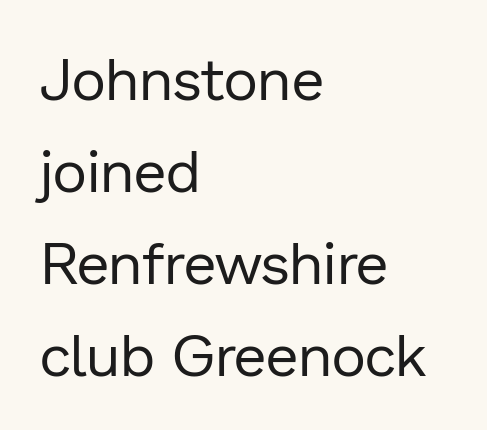
{"serif": "no", "italic": "no", "bold": "no", "weight": "regular", "width": "normal", "stroke_contrast": "low", "x_height": "medium", "monospaced": "no", "underline": "no", "align": "left", "line_spacing": "normal", "line_spacing_ratio": 1.56, "letter_spacing": "normal", "letter_spacing_em": 0.0, "glyph_px": 59}
